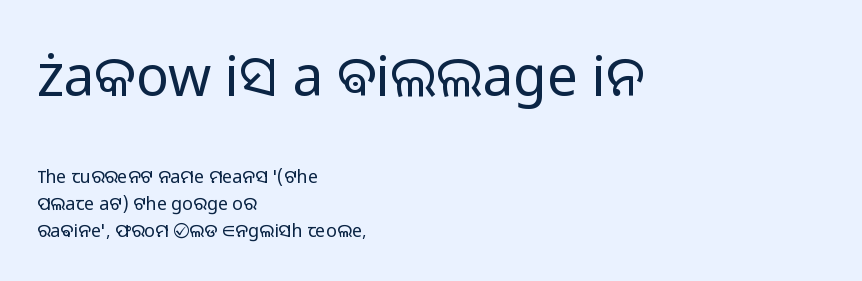
{"serif": "no", "italic": "no", "bold": "no", "weight": "light", "width": "normal", "stroke_contrast": "low", "x_height": "medium", "monospaced": "no", "underline": "no", "align": "left", "line_spacing": "normal", "line_spacing_ratio": 1.5, "letter_spacing": "normal", "letter_spacing_em": 0.0, "larger_block": "first", "size_ratio": 3.06, "glyph_px": 55}
